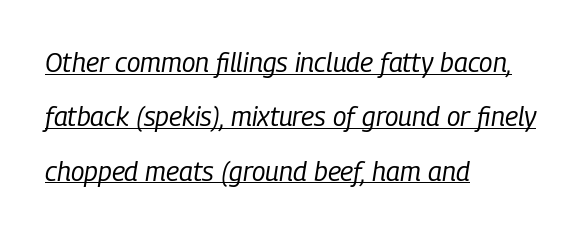
This is not heavy type; no bold has been used. You could fit nearly another row in the gap between these rows. Spacing between characters is what you'd get straight out of the box. Slant detected: the letters are inclined.
